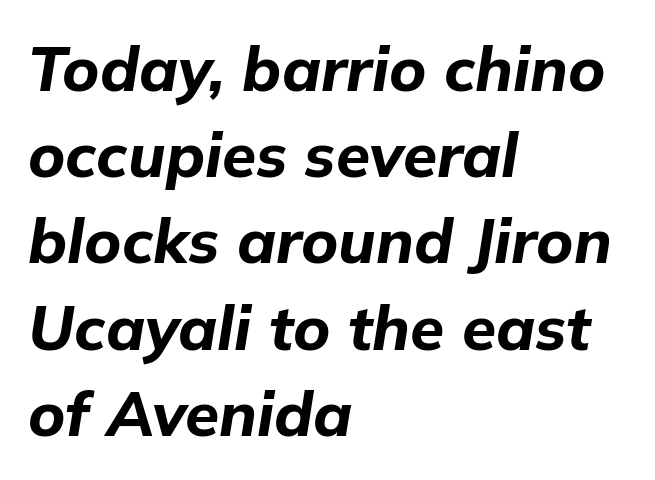
The baseline area is clear. This sample uses plain, unmodified letter spacing. Each letter keeps its own natural width here, so spacing adapts to shape. The typesetting leans heavy: a genuine bold. The designer left line spacing at the default. Compared with a centered layout, this one pins lines to the left instead.
